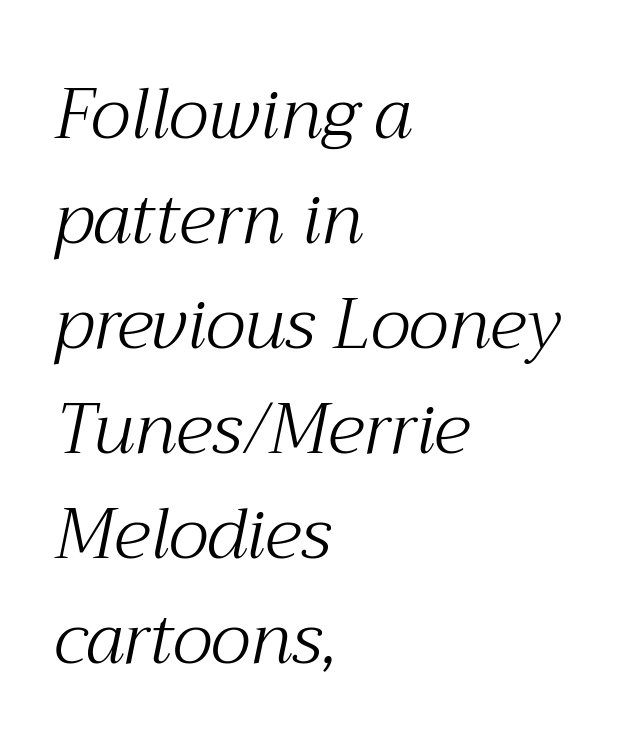
{"serif": "yes", "italic": "yes", "lean": "right", "slant_degrees": 12, "bold": "no", "weight": "light", "width": "normal", "stroke_contrast": "medium", "x_height": "medium", "monospaced": "no", "underline": "no", "align": "left", "line_spacing": "normal", "line_spacing_ratio": 1.5, "letter_spacing": "normal", "letter_spacing_em": 0.0, "glyph_px": 70}
